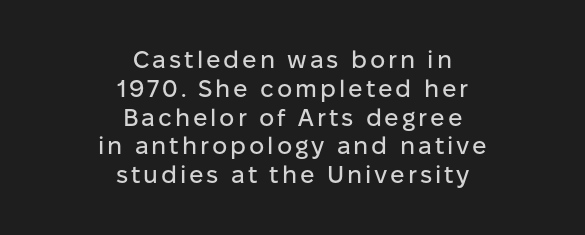
Q: Is the text italic (slanted)? A: No, it is upright.
Q: Is the text underlined? A: No.
Q: How is the paragraph aligned? A: Centered.
